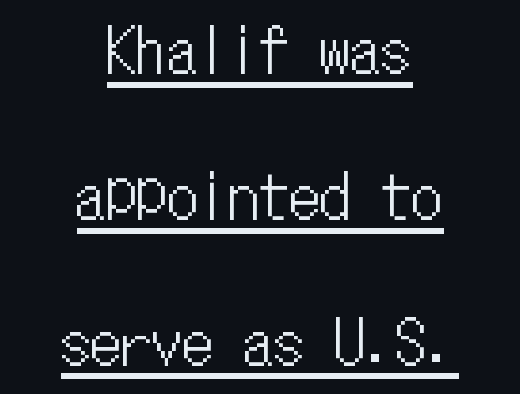
Q: Is the text italic (slanted)? A: No, it is upright.
Q: Is the text underlined? A: Yes.
Q: How is the paragraph aligned? A: Centered.
Q: Is the spacing between letters normal or unusually wide? A: Normal.
Q: Is the spacing between lines tight, normal or loose? A: Loose.
Q: Width (condensed, normal, or wide)? A: Condensed.
Q: Stroke contrast? A: Low.
Q: x-height? A: Medium.
Q: Monospaced? A: Yes.
